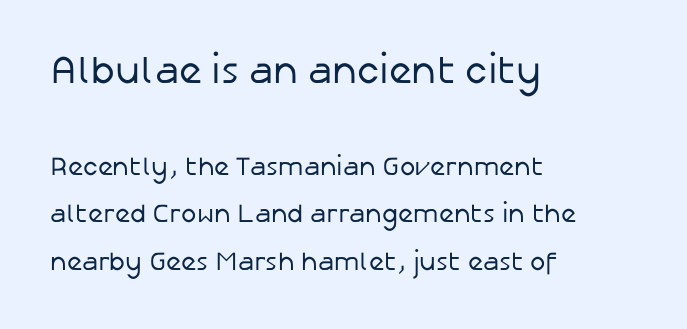
Stems here are at most as thick as an everyday book face. Reading top to bottom, the characters get smaller at the block break. You could call the tracking neutral — neither tight nor loose. This rendering employs a face without finishing strokes, i.e., a sans-serif. Does the copy run flush right? No — it runs flush left. Quick note: not italic, upright.
